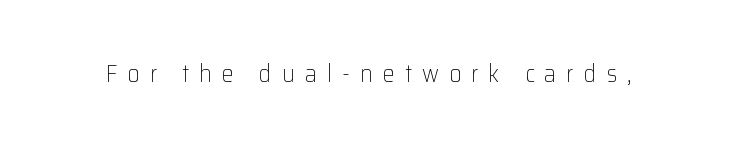
Q: Is the text bold? A: No.
Q: Is the text italic (slanted)? A: No, it is upright.
Q: Is the text underlined? A: No.
Q: Is the spacing between letters normal or unusually wide? A: Unusually wide.
